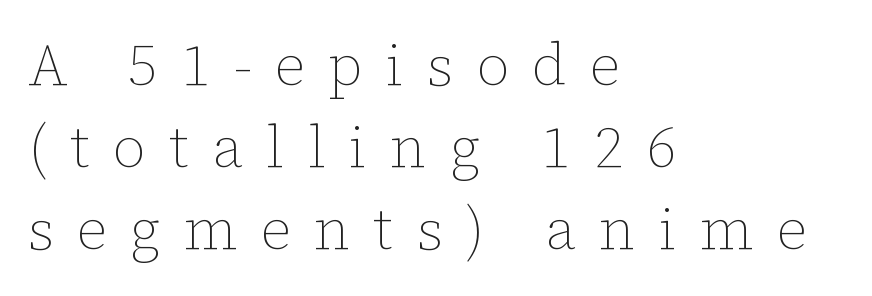
The image shows 58 px thin type, upright; set left-aligned, normal line spacing (1.41x), unusually wide letter spacing (+0.4 em), not underlined; low stroke contrast and a medium x-height.
